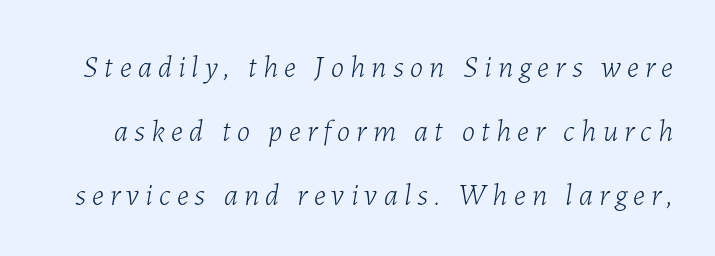
Q: Is the text bold? A: No.
Q: Is the text italic (slanted)? A: Yes, it leans right by about 7 degrees.
Q: Is the text underlined? A: No.
Q: Is the spacing between letters normal or unusually wide? A: Unusually wide.
Q: Is the spacing between lines tight, normal or loose? A: Loose.
Q: Width (condensed, normal, or wide)? A: Normal.
Q: Stroke contrast? A: Low.
Q: x-height? A: Medium.
Q: Monospaced? A: No.
